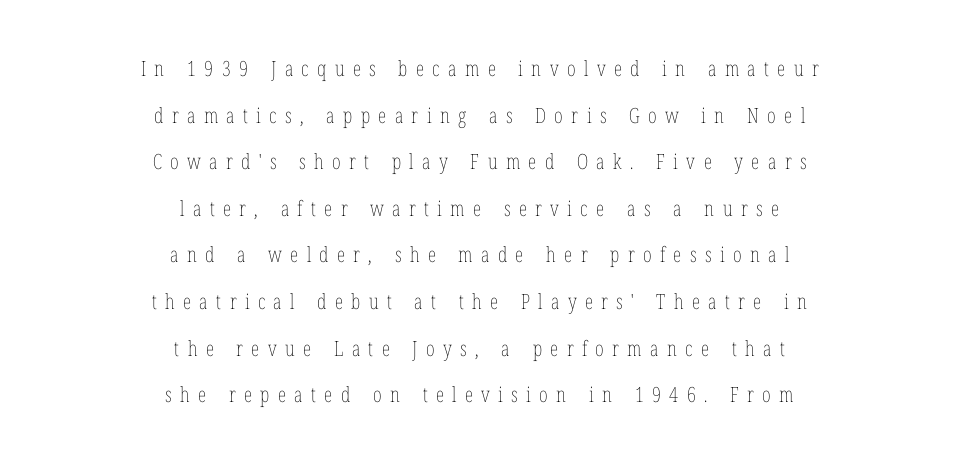
The image shows 21 px text type, upright; set centered, loose line spacing (2.22x), unusually wide letter spacing (+0.4 em), not underlined.
